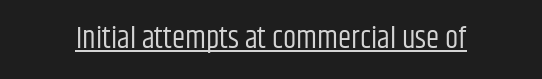
Q: Is the text bold? A: No.
Q: Is the text italic (slanted)? A: No, it is upright.
Q: Is the typeface a serif or a sans-serif typeface? A: Sans-serif.
Q: Is the text underlined? A: Yes.
Q: Is the spacing between letters normal or unusually wide? A: Normal.
Q: Width (condensed, normal, or wide)? A: Condensed.
Q: Stroke contrast? A: Low.
Q: x-height? A: Large.
Q: Monospaced? A: No.
